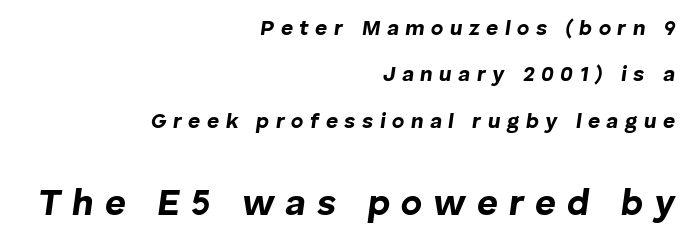
The image shows 36 px bold type, italic (leaning right); set right-aligned, loose line spacing (2.21x), unusually wide letter spacing (+0.31 em), not underlined; the second (bottom) block is 1.71x larger; low stroke contrast and a medium x-height.
